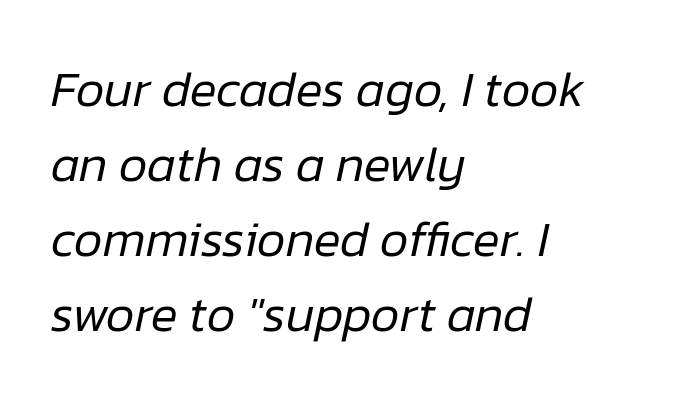
{"italic": "yes", "lean": "right", "slant_degrees": 12, "bold": "no", "weight": "regular", "width": "normal", "stroke_contrast": "low", "x_height": "medium", "monospaced": "no", "underline": "no", "align": "left", "line_spacing": "normal", "line_spacing_ratio": 1.5, "letter_spacing": "normal", "letter_spacing_em": 0.0, "glyph_px": 50}
